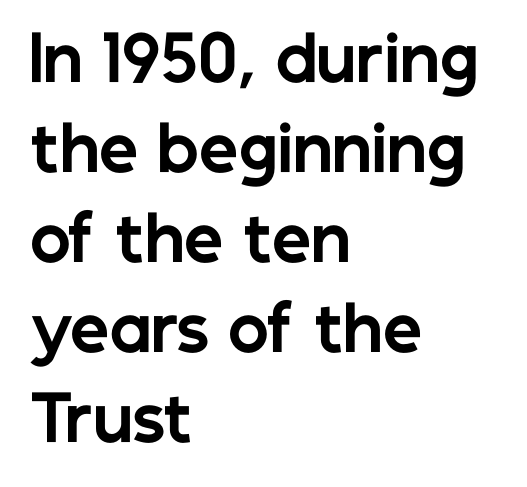
Q: Is the text bold? A: Yes.
Q: Is the text italic (slanted)? A: No, it is upright.
Q: Is the typeface a serif or a sans-serif typeface? A: Sans-serif.
Q: Is the text underlined? A: No.
Q: How is the paragraph aligned? A: Left-aligned.
Q: Is the spacing between letters normal or unusually wide? A: Normal.
Q: Is the spacing between lines tight, normal or loose? A: Normal.
Q: Width (condensed, normal, or wide)? A: Normal.
Q: Stroke contrast? A: Low.
Q: x-height? A: Medium.
Q: Monospaced? A: No.
